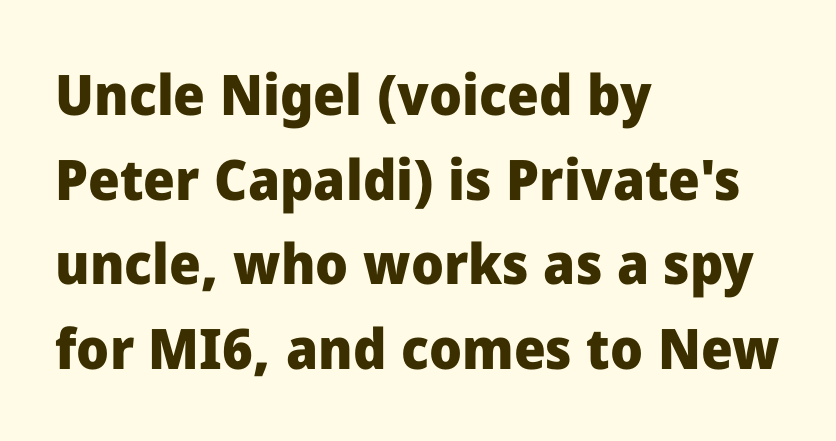
The image shows 56 px heavy sans-serif type, upright; set left-aligned, normal line spacing (1.51x), normal letter spacing, not underlined; low stroke contrast and a medium x-height.
